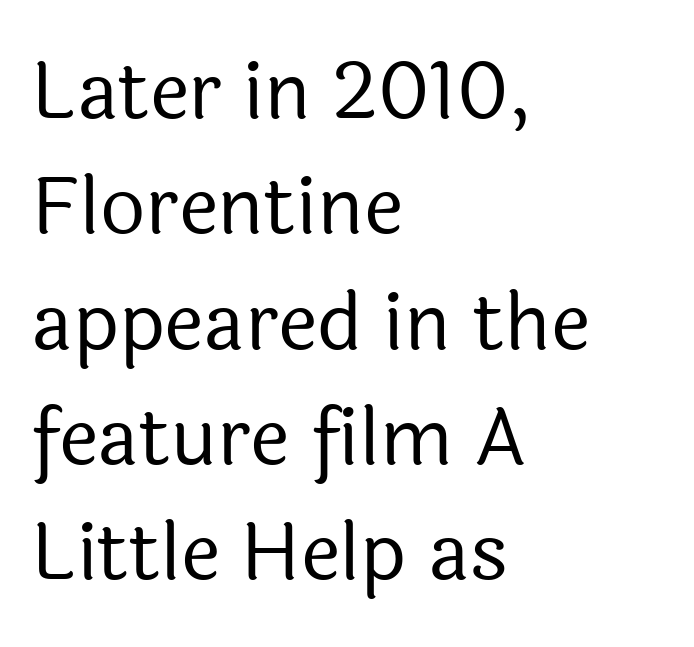
{"serif": "no", "italic": "no", "bold": "no", "weight": "regular", "width": "normal", "x_height": "medium", "monospaced": "no", "underline": "no", "align": "left", "line_spacing": "normal", "line_spacing_ratio": 1.46, "letter_spacing": "normal", "letter_spacing_em": 0.0, "glyph_px": 79}
